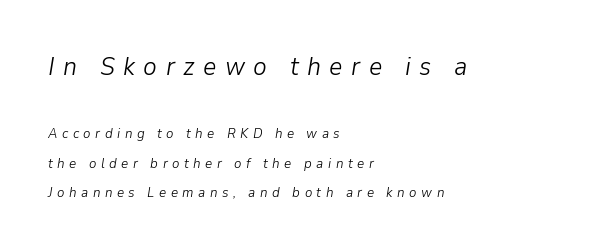
The image shows 26 px text type, italic (leaning right); set left-aligned, loose line spacing (2.1x), unusually wide letter spacing (+0.32 em), not underlined; the first (top) block is 1.86x larger.
